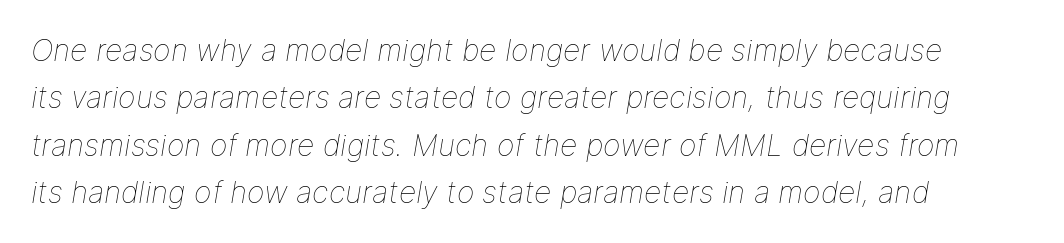
Q: Is the text bold? A: No.
Q: Is the text italic (slanted)? A: Yes, it leans right by about 9 degrees.
Q: Is the text underlined? A: No.
Q: How is the paragraph aligned? A: Left-aligned.
Q: Is the spacing between letters normal or unusually wide? A: Normal.
Q: Is the spacing between lines tight, normal or loose? A: Normal.
Q: Width (condensed, normal, or wide)? A: Normal.
Q: Stroke contrast? A: Low.
Q: x-height? A: Medium.
Q: Monospaced? A: No.
